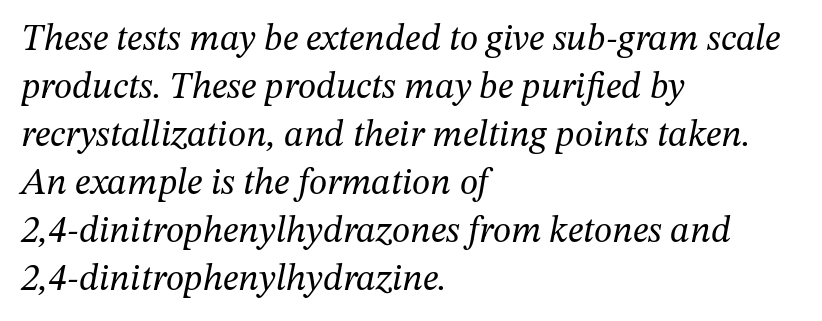
{"serif": "yes", "italic": "yes", "lean": "right", "slant_degrees": 12, "bold": "no", "weight": "regular", "width": "normal", "stroke_contrast": "medium", "x_height": "medium", "monospaced": "no", "underline": "no", "align": "left", "line_spacing": "normal", "line_spacing_ratio": 1.3, "letter_spacing": "normal", "letter_spacing_em": 0.0, "glyph_px": 37}
